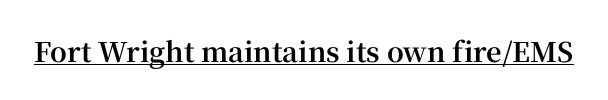
{"italic": "no", "bold": "yes", "underline": "yes", "letter_spacing": "normal", "letter_spacing_em": 0.0, "glyph_px": 27}
